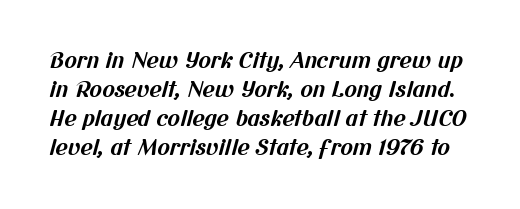
{"bold": "yes", "underline": "no", "line_spacing": "normal", "line_spacing_ratio": 1.38, "letter_spacing": "normal", "letter_spacing_em": 0.0, "glyph_px": 21}
